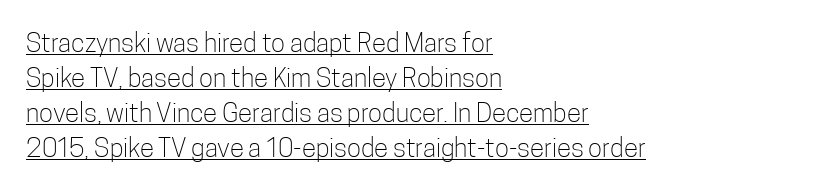
The image shows 26 px text type, upright; set left-aligned, normal line spacing (1.34x), normal letter spacing, underlined.
